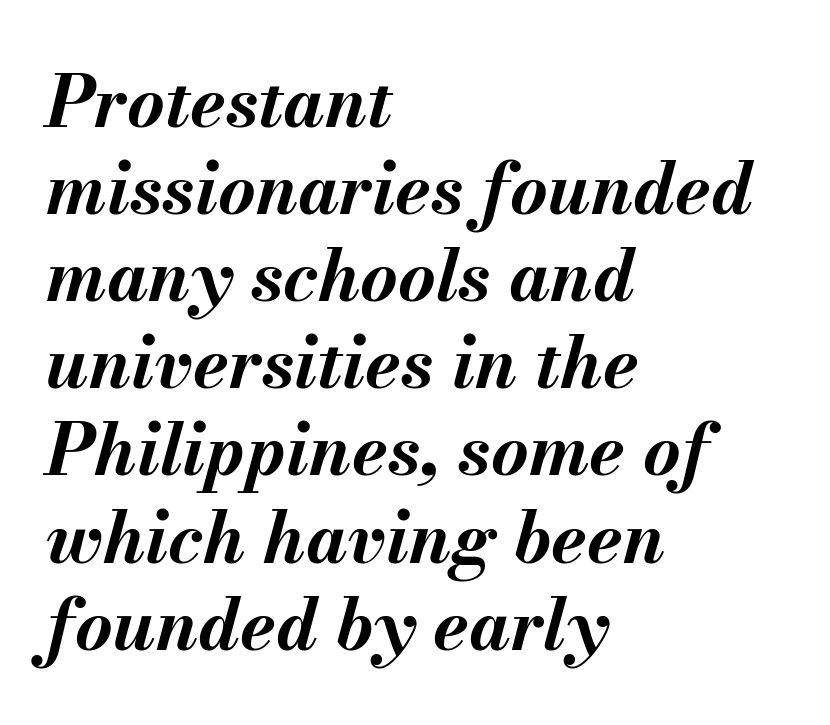
Horizontal alignment here is leftward, the default for most running prose. Type without underlining. Spacing verdict: proportional, widths tailored to each character. There's an unmistakable incline to the writing here. Typographic density is high because the face is bold.
